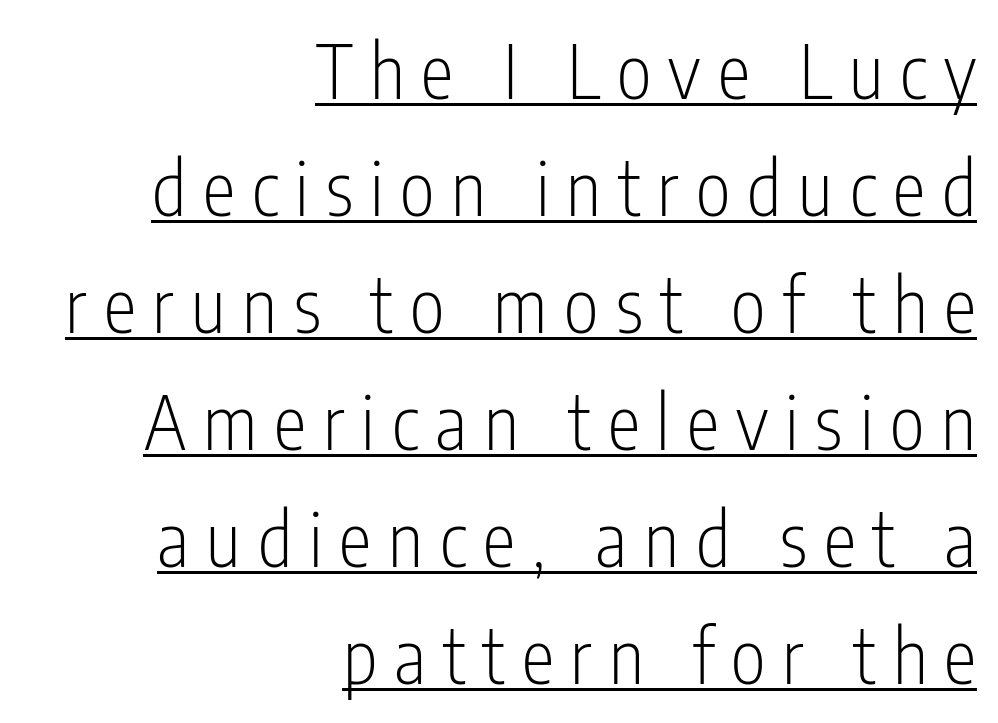
The type family on display is of the sans-serif kind. How would I describe the line gaps? Plain and ordinary. The font's upright variant was chosen for this text. The letters look calm and open, with moderate or lighter stems. The paragraph shown leans on its right margin.
